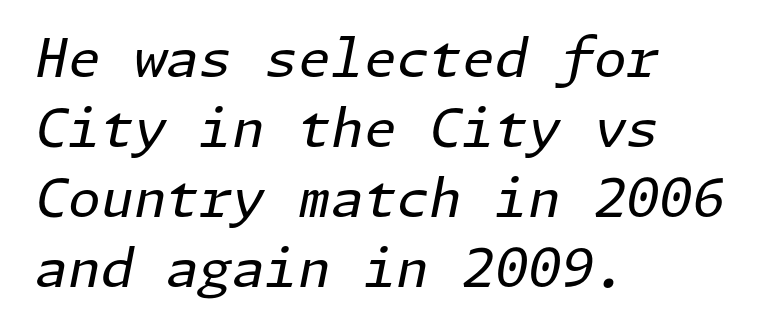
The image shows 53 px regular-weight type, italic (leaning right); set left-aligned, normal line spacing (1.32x), normal letter spacing, not underlined; low stroke contrast and a medium x-height.
